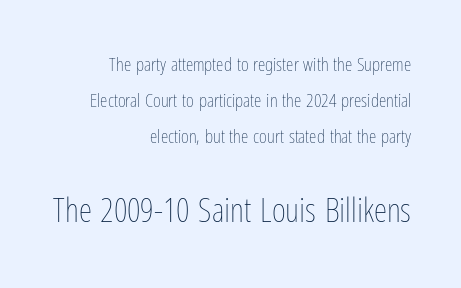
{"italic": "no", "bold": "no", "weight": "thin", "width": "condensed", "stroke_contrast": "low", "x_height": "medium", "monospaced": "no", "underline": "no", "align": "right", "line_spacing_ratio": 1.89, "letter_spacing": "normal", "letter_spacing_em": 0.0, "larger_block": "second", "size_ratio": 1.79, "glyph_px": 34}
